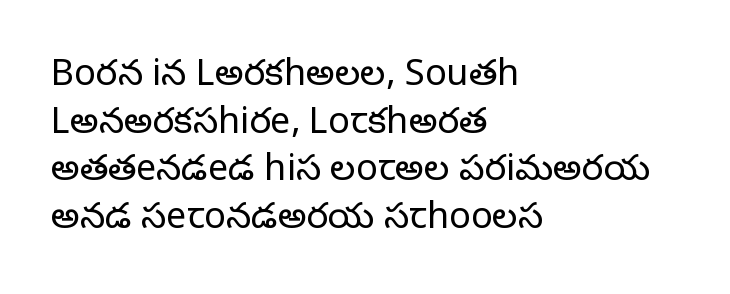
Q: Is the text bold? A: No.
Q: Is the text italic (slanted)? A: No, it is upright.
Q: Is the typeface a serif or a sans-serif typeface? A: Serif.
Q: Is the text underlined? A: No.
Q: How is the paragraph aligned? A: Left-aligned.
Q: Is the spacing between letters normal or unusually wide? A: Normal.
Q: Is the spacing between lines tight, normal or loose? A: Normal.
Q: Width (condensed, normal, or wide)? A: Normal.
Q: Stroke contrast? A: Low.
Q: x-height? A: Large.
Q: Monospaced? A: No.
